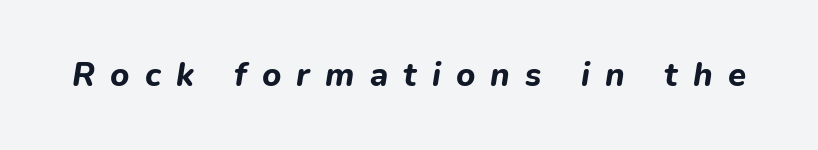
{"italic": "yes", "lean": "right", "slant_degrees": 9, "bold": "yes", "weight": "bold", "width": "normal", "stroke_contrast": "low", "x_height": "medium", "monospaced": "no", "underline": "no", "letter_spacing": "wide", "letter_spacing_em": 0.46, "glyph_px": 33}
